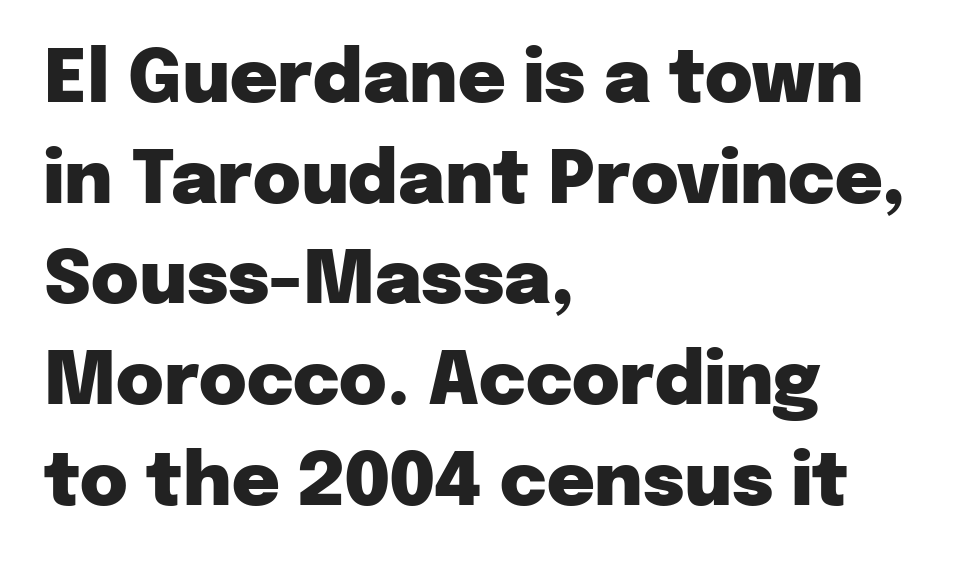
Characters follow at the spacing the type designer built in. The characters display no serif detailing; their extremities are plain. Each glyph is drawn with heavy, bold strokes. Underline: absent. Here the designer chose a conventional face with non-uniform glyph widths.
